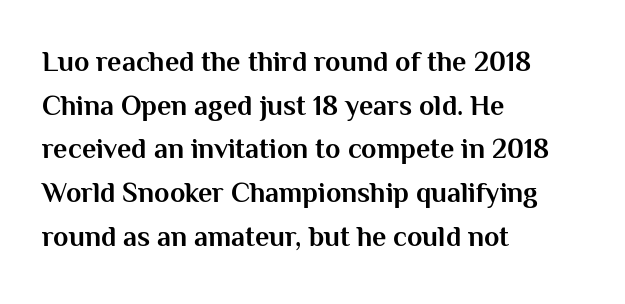
The image shows 28 px bold sans-serif type, upright; set left-aligned, normal line spacing (1.56x), normal letter spacing, not underlined; medium stroke contrast and a medium x-height.
